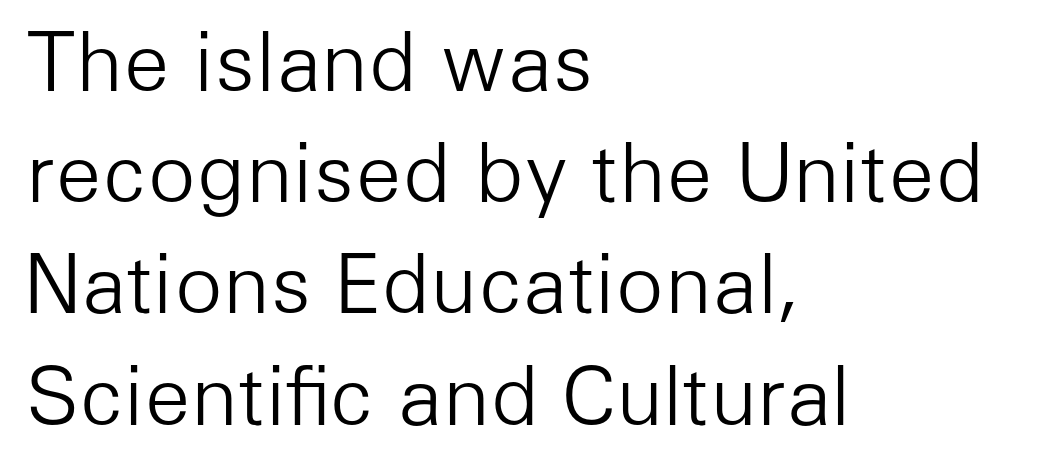
The image shows 80 px light sans-serif type, upright; set left-aligned, normal line spacing (1.39x), normal letter spacing, not underlined; low stroke contrast and a medium x-height.
